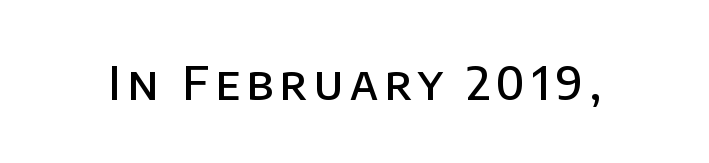
{"serif": "no", "italic": "no", "bold": "semi", "weight": "semibold", "width": "normal", "stroke_contrast": "low", "x_height": "large", "monospaced": "no", "underline": "no", "glyph_px": 46}
